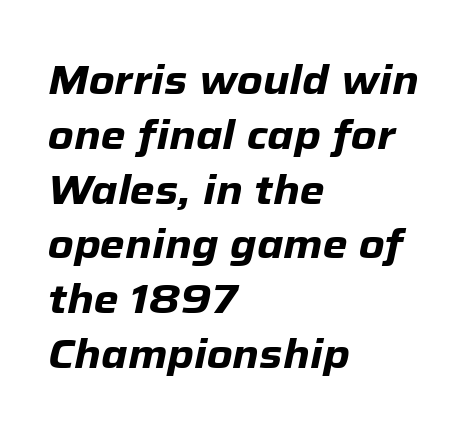
The image shows 40 px heavy type, italic (leaning right); set left-aligned, normal line spacing (1.37x), normal letter spacing, not underlined; low stroke contrast and a medium x-height.
